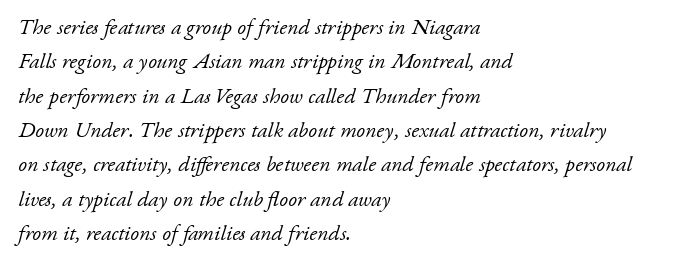
Nobody drew a line under any word here. The horizontal fit of the characters is conventional and even. Where is the straight margin? On the left. The typesetting does not lean heavy: it is not bold.
